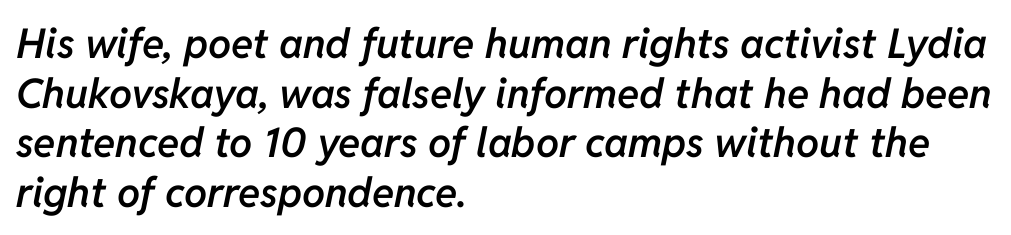
{"italic": "yes", "lean": "right", "slant_degrees": 11, "bold": "semi", "weight": "semibold", "width": "normal", "stroke_contrast": "low", "x_height": "medium", "monospaced": "no", "underline": "no", "align": "left", "line_spacing_ratio": 1.21, "letter_spacing": "normal", "letter_spacing_em": 0.0, "glyph_px": 41}
